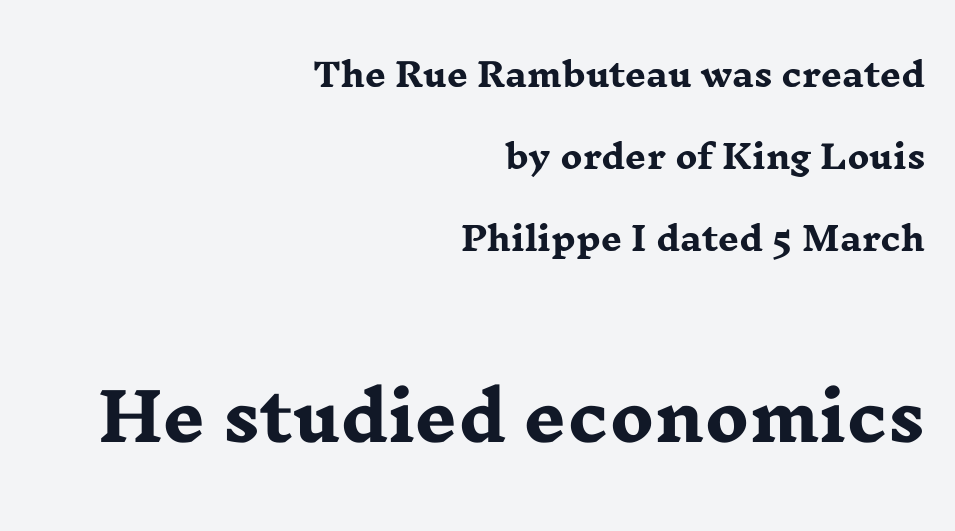
Q: Is the text bold? A: Yes.
Q: Is the text italic (slanted)? A: No, it is upright.
Q: Is the typeface a serif or a sans-serif typeface? A: Serif.
Q: Is the text underlined? A: No.
Q: How is the paragraph aligned? A: Right-aligned.
Q: Is the spacing between letters normal or unusually wide? A: Normal.
Q: Is the spacing between lines tight, normal or loose? A: Loose.
Q: Which block of text is set in a larger size, the first (top) or the second (bottom)? A: The second (bottom) one.
Q: Width (condensed, normal, or wide)? A: Wide.
Q: Stroke contrast? A: Low.
Q: x-height? A: Medium.
Q: Monospaced? A: No.
